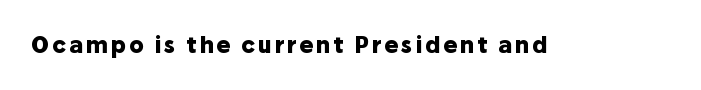
Weight check: bold — yes, fully. Rule under the text: the space is simply empty. Quick note: not italic, upright.
